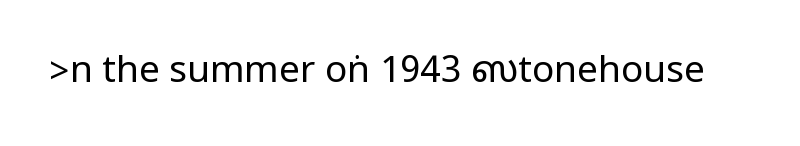
{"serif": "no", "italic": "no", "bold": "no", "weight": "regular", "width": "condensed", "stroke_contrast": "low", "underline": "no", "letter_spacing": "normal", "letter_spacing_em": 0.0, "glyph_px": 37}
